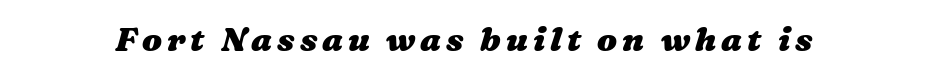
Q: Is the text bold? A: Yes.
Q: Is the text underlined? A: No.
Q: Width (condensed, normal, or wide)? A: Wide.
Q: Stroke contrast? A: Medium.
Q: x-height? A: Medium.
Q: Monospaced? A: No.
